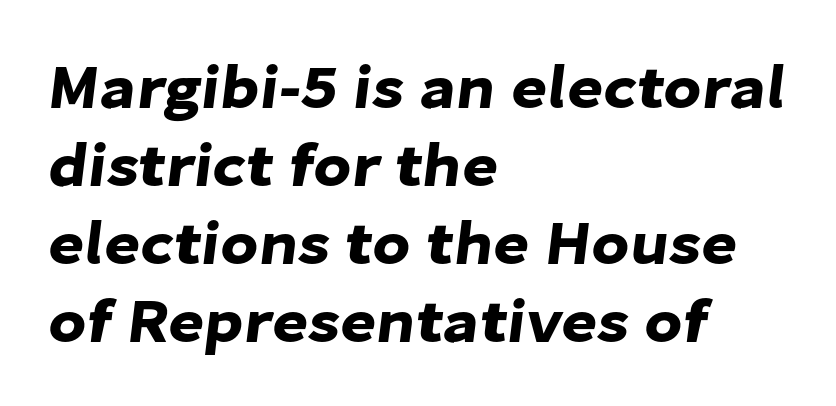
The image shows 62 px sans-serif type; set left-aligned, normal line spacing (1.26x), normal letter spacing, not underlined; low stroke contrast and a medium x-height.
